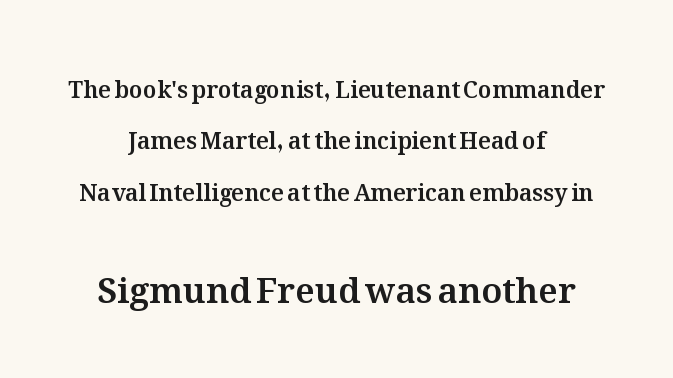
Q: Is the text italic (slanted)? A: No, it is upright.
Q: Is the text underlined? A: No.
Q: How is the paragraph aligned? A: Centered.
Q: Is the spacing between letters normal or unusually wide? A: Normal.
Q: Is the spacing between lines tight, normal or loose? A: Loose.
Q: Which block of text is set in a larger size, the first (top) or the second (bottom)? A: The second (bottom) one.
Q: Width (condensed, normal, or wide)? A: Normal.
Q: Stroke contrast? A: Medium.
Q: x-height? A: Medium.
Q: Monospaced? A: No.
